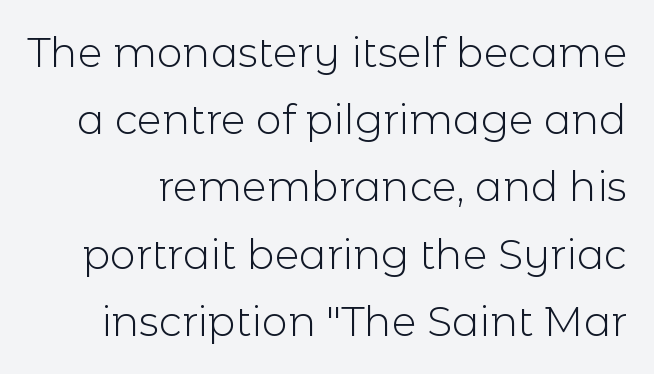
{"serif": "no", "italic": "no", "bold": "no", "weight": "light", "width": "normal", "x_height": "medium", "monospaced": "no", "underline": "no", "line_spacing": "normal", "line_spacing_ratio": 1.64, "letter_spacing": "normal", "letter_spacing_em": 0.0, "glyph_px": 41}
